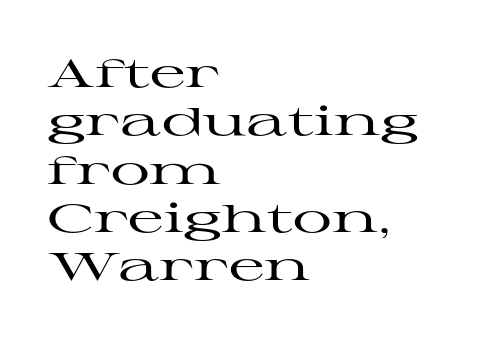
{"serif": "yes", "italic": "no", "width": "wide", "stroke_contrast": "high", "x_height": "medium", "monospaced": "no", "underline": "no", "align": "left", "line_spacing_ratio": 1.24, "letter_spacing": "normal", "letter_spacing_em": 0.0, "glyph_px": 39}
